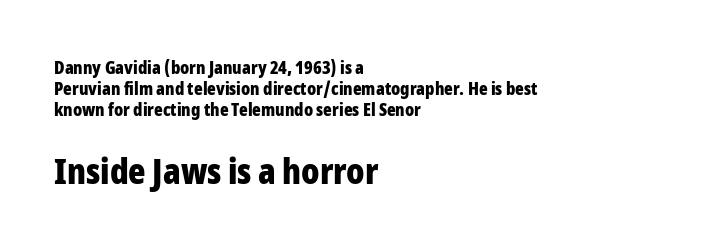
Q: Is the text bold? A: Yes.
Q: Is the text italic (slanted)? A: No, it is upright.
Q: Is the typeface a serif or a sans-serif typeface? A: Sans-serif.
Q: Is the text underlined? A: No.
Q: How is the paragraph aligned? A: Left-aligned.
Q: Is the spacing between letters normal or unusually wide? A: Normal.
Q: Which block of text is set in a larger size, the first (top) or the second (bottom)? A: The second (bottom) one.
Q: Width (condensed, normal, or wide)? A: Condensed.
Q: Stroke contrast? A: Low.
Q: x-height? A: Medium.
Q: Monospaced? A: No.
